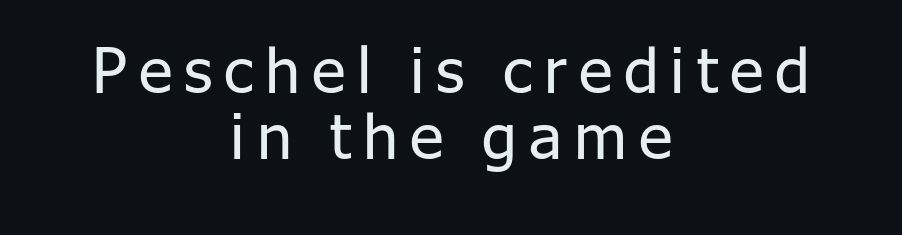
The foot of each line stays bare and open. Nope, not italic — everything's standing straight. Bold? No — there's no thickening of the strokes. Is this a fixed-width face? No — the glyphs have proportional, varying widths. Quick note: interline space is minimal.
